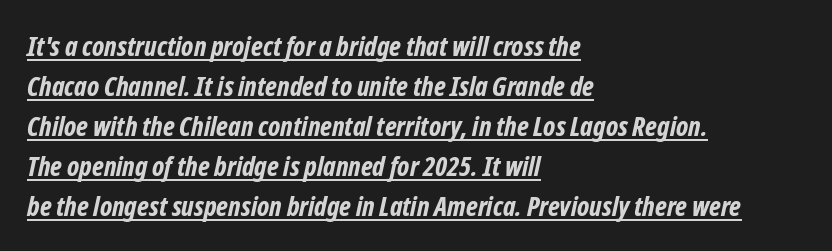
The image shows 27 px bold type; set left-aligned, normal line spacing (1.48x), normal letter spacing, underlined.
